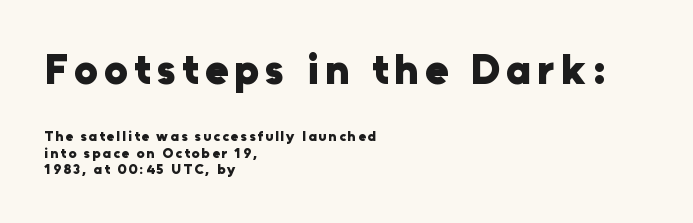
Q: Is the text bold? A: Yes.
Q: Is the text italic (slanted)? A: No, it is upright.
Q: Is the typeface a serif or a sans-serif typeface? A: Sans-serif.
Q: Is the text underlined? A: No.
Q: How is the paragraph aligned? A: Left-aligned.
Q: Which block of text is set in a larger size, the first (top) or the second (bottom)? A: The first (top) one.
Q: Width (condensed, normal, or wide)? A: Normal.
Q: Stroke contrast? A: Low.
Q: x-height? A: Medium.
Q: Monospaced? A: No.
